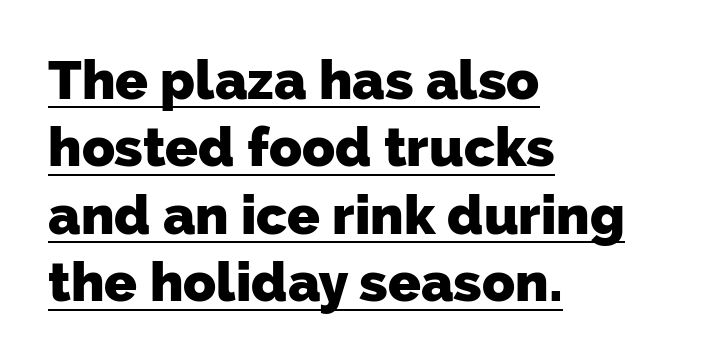
The characters display no serif detailing; their extremities are plain. Is the letter spacing exaggerated? No — it looks like the ordinary default. A rule runs beneath these lines of type. As a designer I'd log this as weight 700, bold. One glance says typical: line gaps are just what's usual.
